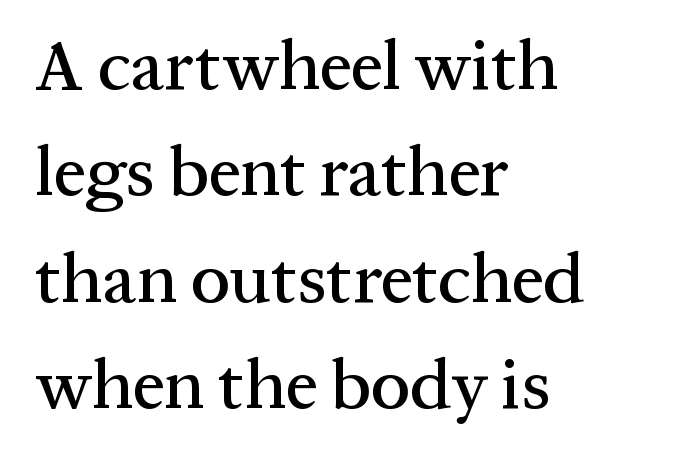
The image shows 71 px serif type, upright; set left-aligned, normal line spacing (1.5x), normal letter spacing, not underlined; medium stroke contrast and a medium x-height.
